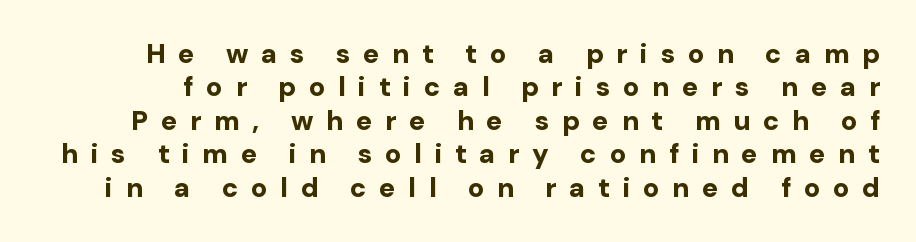
Q: Is the text bold? A: Yes.
Q: Is the text italic (slanted)? A: No, it is upright.
Q: Is the text underlined? A: No.
Q: Is the spacing between letters normal or unusually wide? A: Unusually wide.
